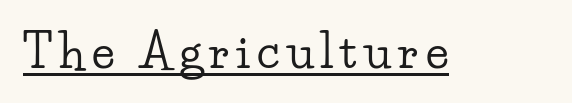
Letterform terminals end in serifs throughout the passage. Students, observe the line beneath the letters — that is underlining. Think of a printed novel: that variable character pitch is what you see here. This is the regular roman posture of the typeface.
